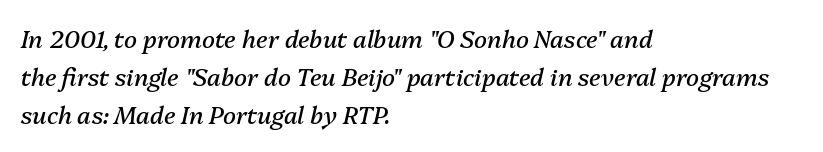
What stands out about the letter spacing? Nothing — it is the standard amount. Descenders are the only things crossing below the line. The line-height multiplier appears to be the usual default. A typesetter would mark this as italic.
